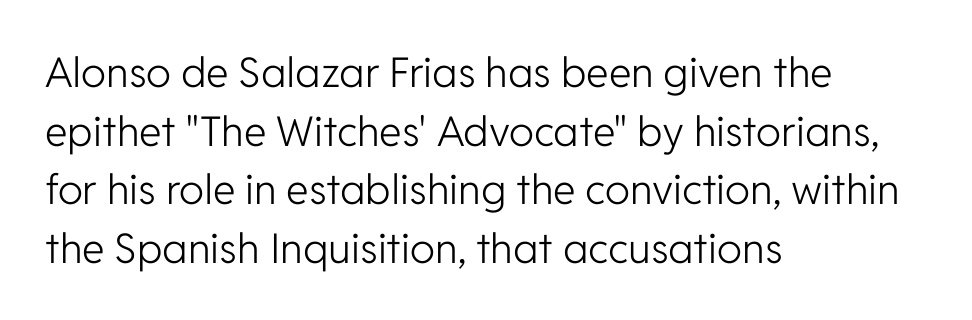
When letters stand straight like this, we call the style roman or upright. A quiet, ordinary-to-light weight characterises the typeface. The designer went with a sans here, leaving each stem footless. How are the letters spaced? Ordinarily, with no added tracking. What's the leading like? Ordinary, nothing unusual.
